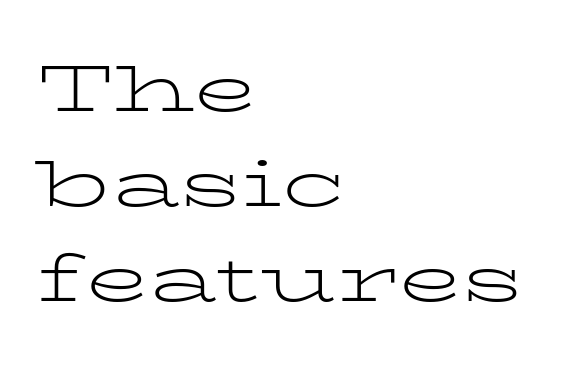
Q: Is the text bold? A: No.
Q: Is the text italic (slanted)? A: No, it is upright.
Q: Is the typeface a serif or a sans-serif typeface? A: Serif.
Q: Is the text underlined? A: No.
Q: How is the paragraph aligned? A: Left-aligned.
Q: Is the spacing between letters normal or unusually wide? A: Normal.
Q: Is the spacing between lines tight, normal or loose? A: Normal.
Q: Width (condensed, normal, or wide)? A: Wide.
Q: Stroke contrast? A: Low.
Q: x-height? A: Medium.
Q: Monospaced? A: No.
